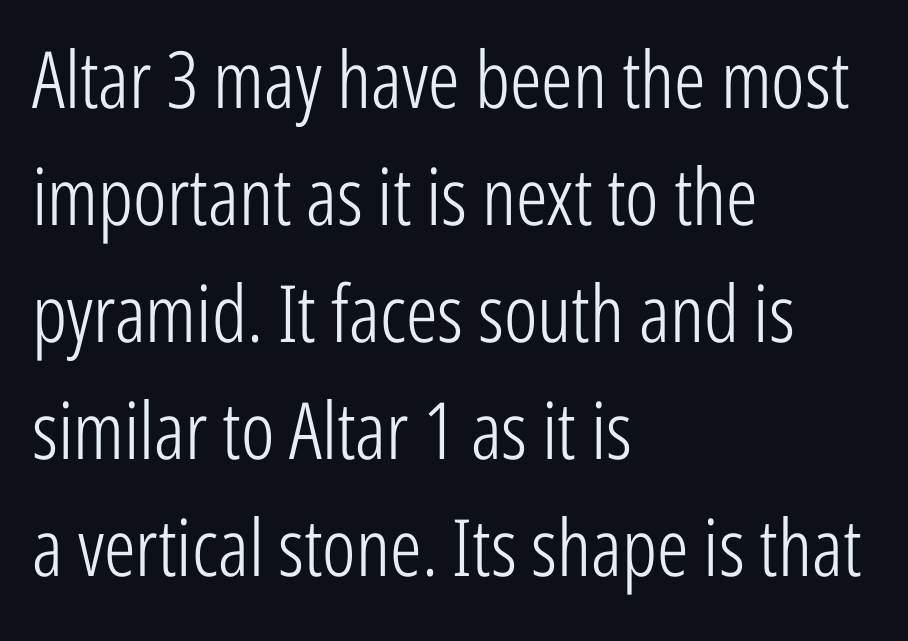
A typesetter would call this leading conventional body-copy spacing. Line beginnings align vertically; line endings do not. Character widths vary here, with narrow letters taking less room than wide ones. Caption: face not bold, strokes unweighted.
